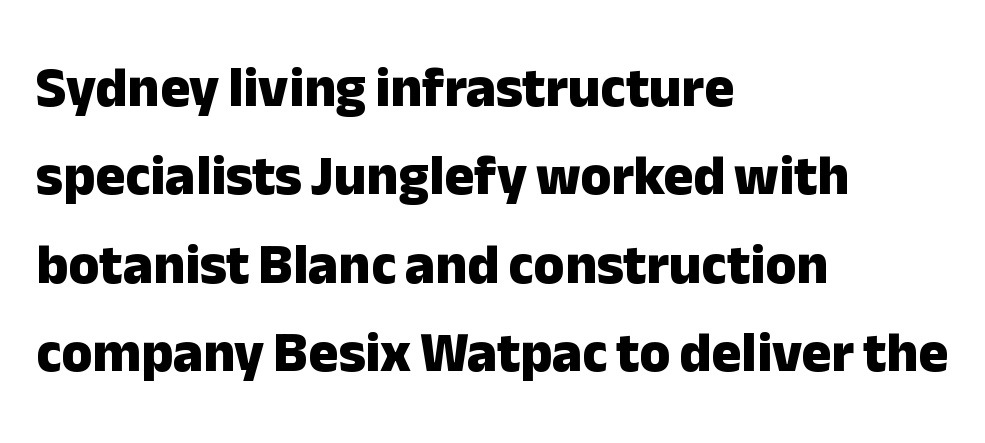
The rendering keeps characters at their native spacing. The specimen reads as upright at a glance. Regular leading. The ragged edge is on the right, which tells us the setting is flush left. Compared with an ordinary text face, these strokes are far heavier — a full bold.
